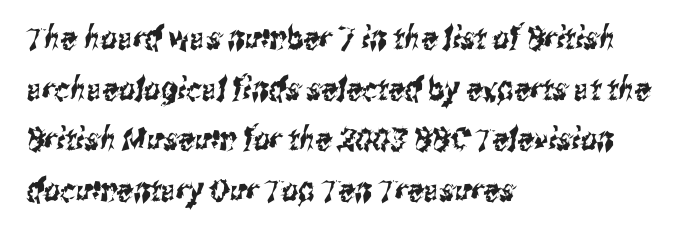
The type is set solid horizontally, with unmodified tracking. Line beginnings align vertically; line endings do not. The face used here is a sans, in the tradition of grotesques and geometrics. The rows are spaced the way most documents space them. Character widths vary here, with narrow letters taking less room than wide ones. The baseline area is clear.
